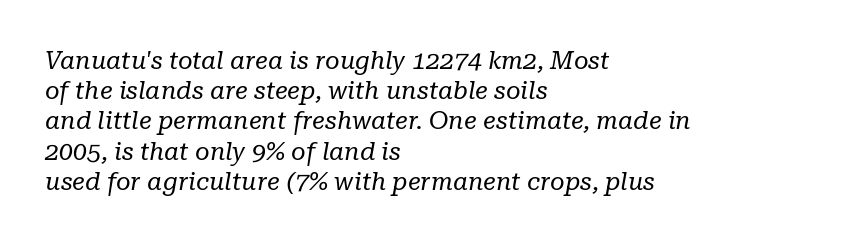
Stems and bowls with no extra thickness — not bold. The whole block is typeset with a tilt. Glance below the letters and you will spot only blank space. Glyph-to-glyph distance matches everyday printed text.
